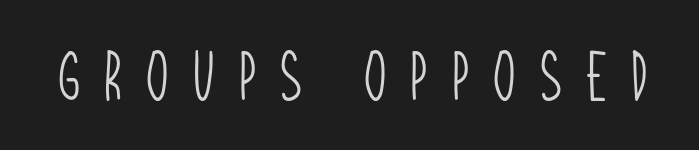
Spacing verdict: proportional, widths tailored to each character. Look at the bottom of the vertical strokes: they stop flat, with no serifs. Summary of weight: not heavy and not bold. The space beneath each line is pristine and unruled. Short note: letters widely spaced.
